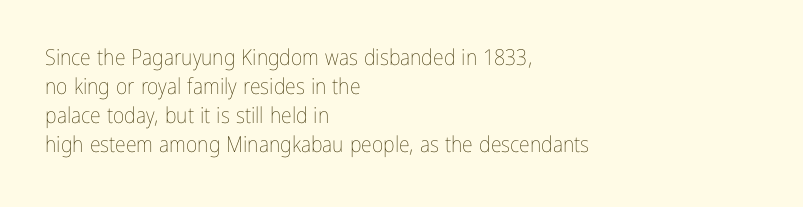
The image shows 22 px text type, upright; set left-aligned, normal line spacing (1.32x), normal letter spacing, not underlined.
